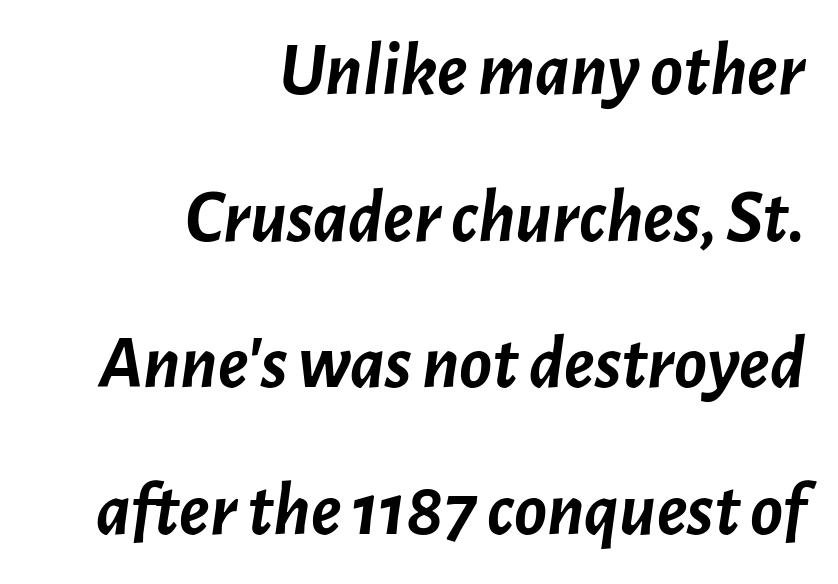
{"italic": "yes", "lean": "right", "slant_degrees": 7, "bold": "yes", "weight": "semibold", "width": "normal", "stroke_contrast": "low", "x_height": "medium", "monospaced": "no", "underline": "no", "align": "right", "line_spacing": "loose", "line_spacing_ratio": 1.93, "letter_spacing": "normal", "letter_spacing_em": 0.0, "glyph_px": 76}
